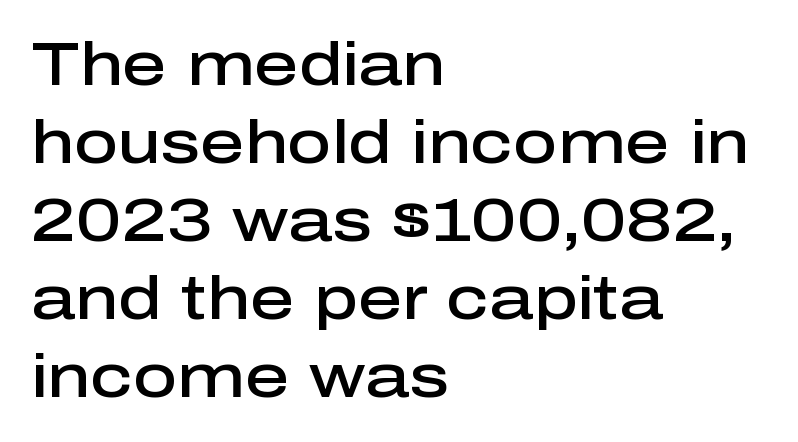
Q: Is the text bold? A: Semi-bold.
Q: Is the text italic (slanted)? A: No, it is upright.
Q: Is the typeface a serif or a sans-serif typeface? A: Sans-serif.
Q: Is the text underlined? A: No.
Q: How is the paragraph aligned? A: Left-aligned.
Q: Is the spacing between letters normal or unusually wide? A: Normal.
Q: Is the spacing between lines tight, normal or loose? A: Normal.
Q: Width (condensed, normal, or wide)? A: Normal.
Q: Stroke contrast? A: Low.
Q: x-height? A: Medium.
Q: Monospaced? A: No.
